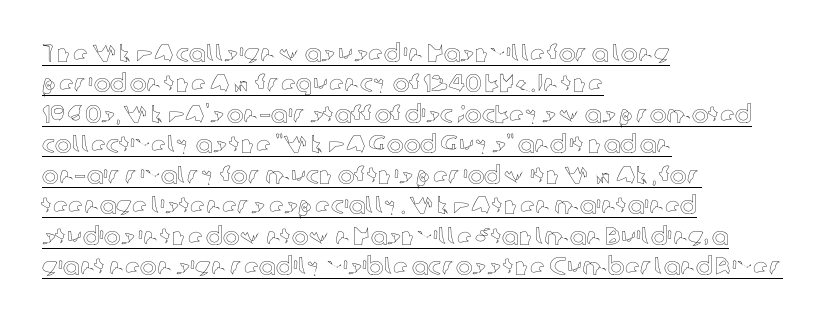
Q: Is the text italic (slanted)? A: No, it is upright.
Q: Is the text underlined? A: Yes.
Q: How is the paragraph aligned? A: Left-aligned.
Q: Is the spacing between letters normal or unusually wide? A: Normal.
